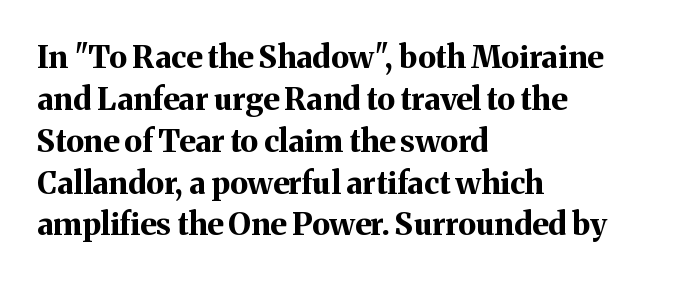
The image shows 31 px bold serif type, upright; set left-aligned, normal line spacing (1.35x), normal letter spacing, not underlined; medium stroke contrast and a medium x-height.
